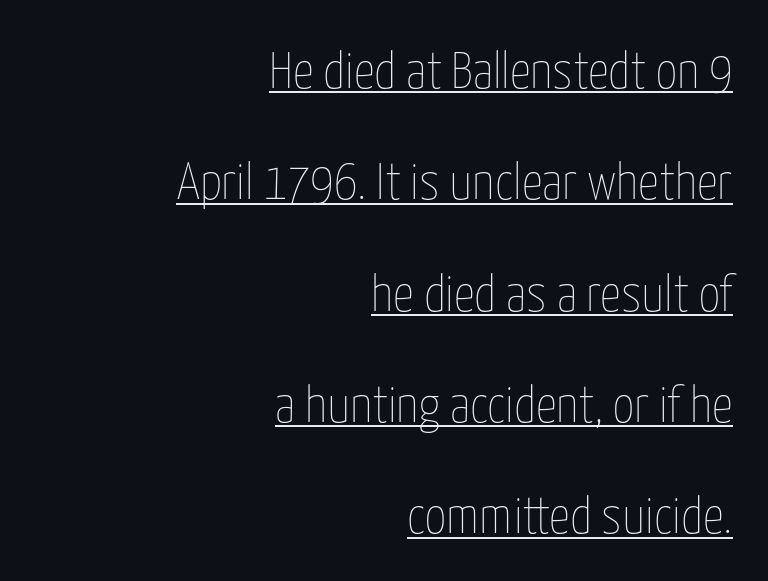
Q: Is the text bold? A: No.
Q: Is the text italic (slanted)? A: No, it is upright.
Q: Is the text underlined? A: Yes.
Q: How is the paragraph aligned? A: Right-aligned.
Q: Is the spacing between letters normal or unusually wide? A: Normal.
Q: Is the spacing between lines tight, normal or loose? A: Loose.
Q: Width (condensed, normal, or wide)? A: Condensed.
Q: Stroke contrast? A: Low.
Q: x-height? A: Medium.
Q: Monospaced? A: No.
